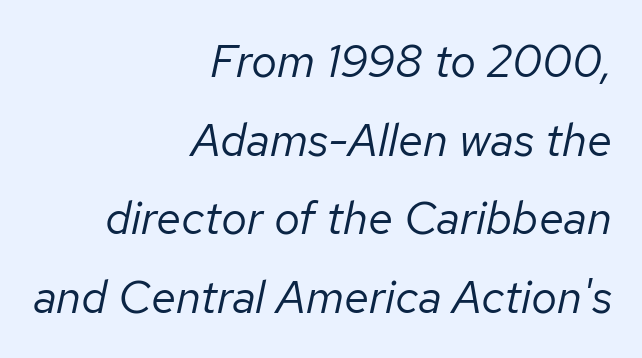
Q: Is the text bold? A: No.
Q: Is the text italic (slanted)? A: Yes, it leans right by about 12 degrees.
Q: Is the text underlined? A: No.
Q: How is the paragraph aligned? A: Right-aligned.
Q: Is the spacing between letters normal or unusually wide? A: Normal.
Q: Width (condensed, normal, or wide)? A: Normal.
Q: Stroke contrast? A: Low.
Q: x-height? A: Medium.
Q: Monospaced? A: No.
